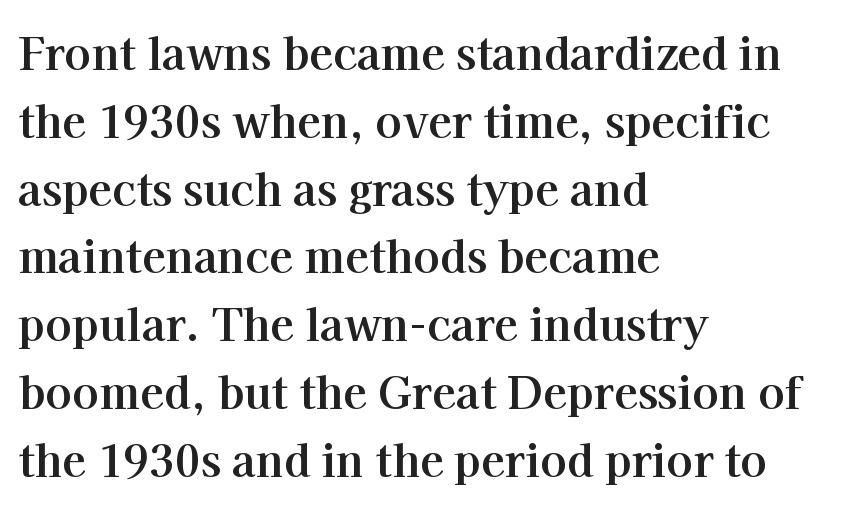
Left-aligned paragraph, ragged on the right. No extra tracking has been applied to these lines. A clean baseline with only descenders dipping below it. How heavy is the stroke? Heavy — this is a bold. This rendering employs a face with finishing strokes, i.e., a serif.
